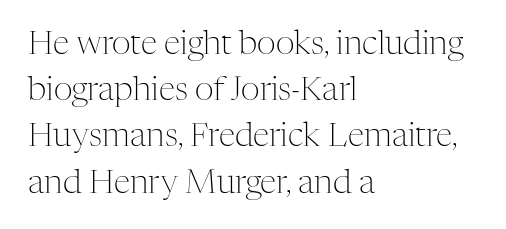
{"serif": "yes", "italic": "no", "bold": "no", "weight": "light", "width": "normal", "stroke_contrast": "medium", "x_height": "medium", "monospaced": "no", "underline": "no", "align": "left", "line_spacing": "normal", "line_spacing_ratio": 1.4, "letter_spacing": "normal", "letter_spacing_em": 0.0, "glyph_px": 33}
